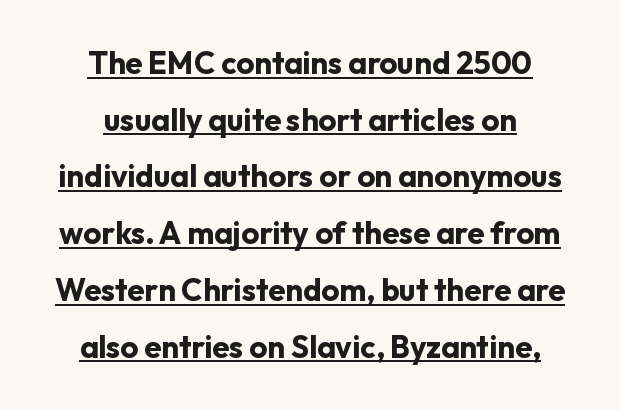
The image shows 31 px bold sans-serif type, upright; set centered, line spacing 1.83x, normal letter spacing, underlined; low stroke contrast and a medium x-height.
